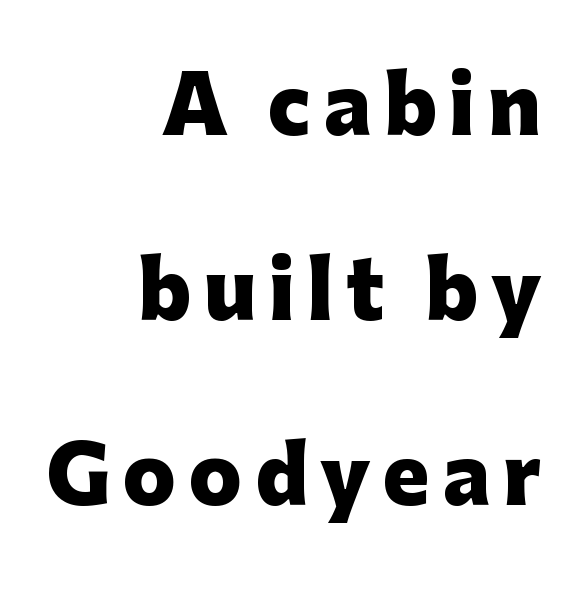
Check under the words: just untouched page. Each glyph is drawn with heavy, bold strokes. I'd call this a sans setting — the letters go barefoot. Posture: vertical. The setting favours the right margin, as signatures and pull-quotes sometimes do. Notice the wide empty band between every row — that's loose leading.
